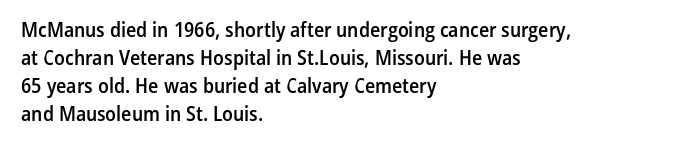
The axis of the letterforms is exactly vertical. The block of text has a typical density, with ordinary space between rows. Plain, unruled lines of type. Slightly chunky letters — semibold, I'd say, not full bold. Left-aligned paragraph, ragged on the right.
